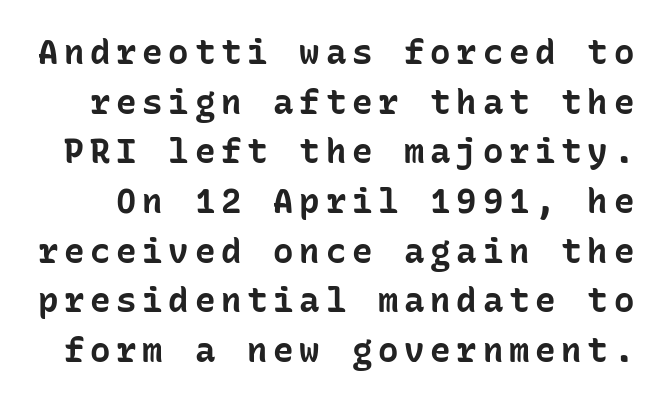
The image shows 34 px bold sans-serif type, upright, monospaced; set normal line spacing (1.46x), not underlined; low stroke contrast and a medium x-height.
